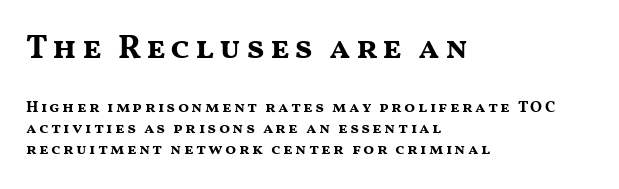
Q: Is the text bold? A: Yes.
Q: Is the text italic (slanted)? A: No, it is upright.
Q: Is the typeface a serif or a sans-serif typeface? A: Sans-serif.
Q: Is the text underlined? A: No.
Q: How is the paragraph aligned? A: Left-aligned.
Q: Is the spacing between lines tight, normal or loose? A: Normal.
Q: Which block of text is set in a larger size, the first (top) or the second (bottom)? A: The first (top) one.
Q: Width (condensed, normal, or wide)? A: Wide.
Q: Stroke contrast? A: Medium.
Q: x-height? A: Medium.
Q: Monospaced? A: No.
